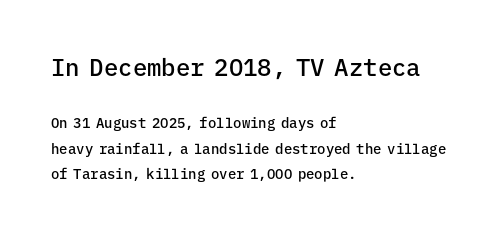
The image shows 24 px text type, upright; set left-aligned, line spacing 1.8x, normal letter spacing, not underlined; the first (top) block is 1.71x larger.
